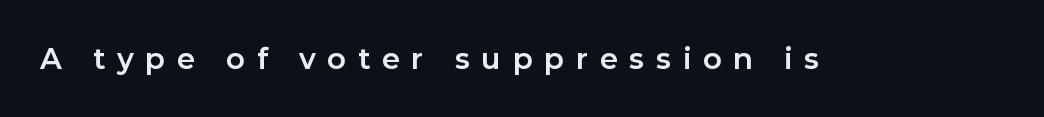
{"serif": "no", "italic": "no", "bold": "yes", "weight": "bold", "width": "normal", "stroke_contrast": "low", "x_height": "medium", "monospaced": "no", "underline": "no", "letter_spacing": "wide", "letter_spacing_em": 0.4, "glyph_px": 29}
